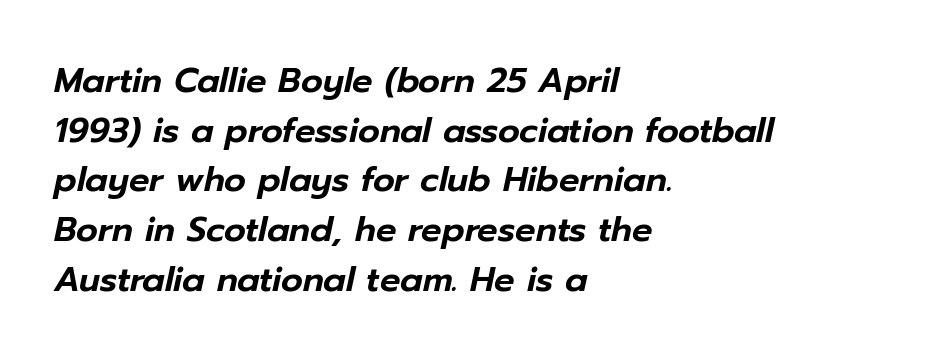
This sample is left-justified, so line endings fall wherever the words run out. Just letters on the line, the space beneath them empty. Leading matches the norm, producing a regular column. The font's italic variant was chosen for this text.
